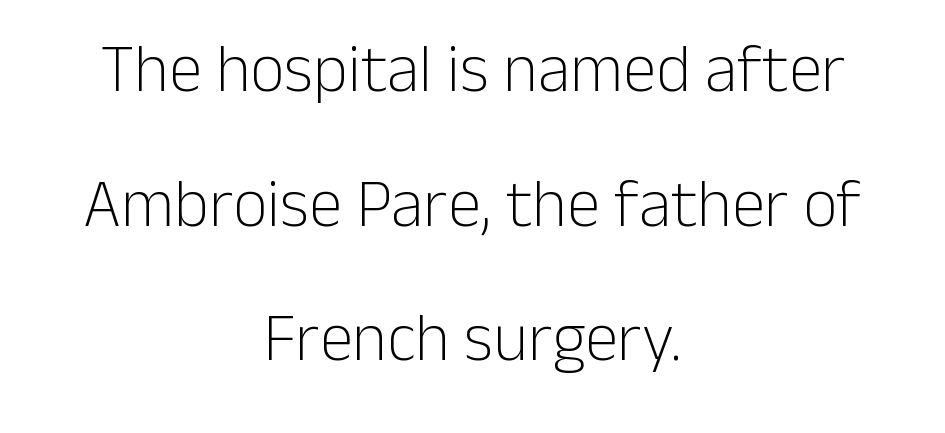
{"serif": "no", "italic": "no", "bold": "no", "weight": "light", "width": "normal", "stroke_contrast": "low", "x_height": "medium", "monospaced": "no", "underline": "no", "align": "center", "line_spacing": "loose", "line_spacing_ratio": 2.01, "letter_spacing": "normal", "letter_spacing_em": 0.0, "glyph_px": 67}
